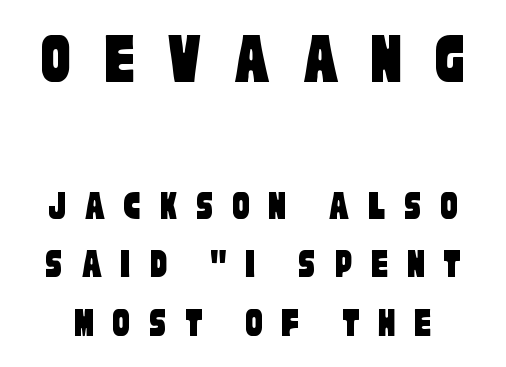
The image shows 75 px condensed sans-serif type; set normal line spacing (1.36x), unusually wide letter spacing (+0.42 em), not underlined; the first (top) block is 1.74x larger; low stroke contrast and a large x-height.
